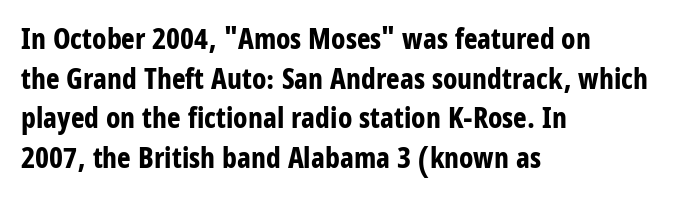
Q: Is the text bold? A: Yes.
Q: Is the text italic (slanted)? A: No, it is upright.
Q: Is the typeface a serif or a sans-serif typeface? A: Sans-serif.
Q: Is the text underlined? A: No.
Q: How is the paragraph aligned? A: Left-aligned.
Q: Is the spacing between letters normal or unusually wide? A: Normal.
Q: Is the spacing between lines tight, normal or loose? A: Normal.
Q: Width (condensed, normal, or wide)? A: Condensed.
Q: Stroke contrast? A: Low.
Q: x-height? A: Large.
Q: Monospaced? A: No.
